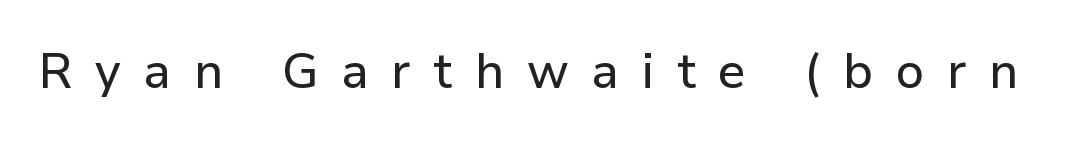
{"serif": "no", "italic": "no", "width": "normal", "stroke_contrast": "low", "x_height": "medium", "monospaced": "no", "underline": "no", "letter_spacing": "wide", "letter_spacing_em": 0.46, "glyph_px": 49}
